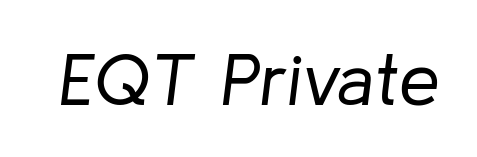
Q: Is the text bold? A: No.
Q: Is the text italic (slanted)? A: Yes, it leans right by about 8 degrees.
Q: Is the text underlined? A: No.
Q: Is the spacing between letters normal or unusually wide? A: Normal.
Q: Width (condensed, normal, or wide)? A: Normal.
Q: Stroke contrast? A: Low.
Q: x-height? A: Medium.
Q: Monospaced? A: No.
